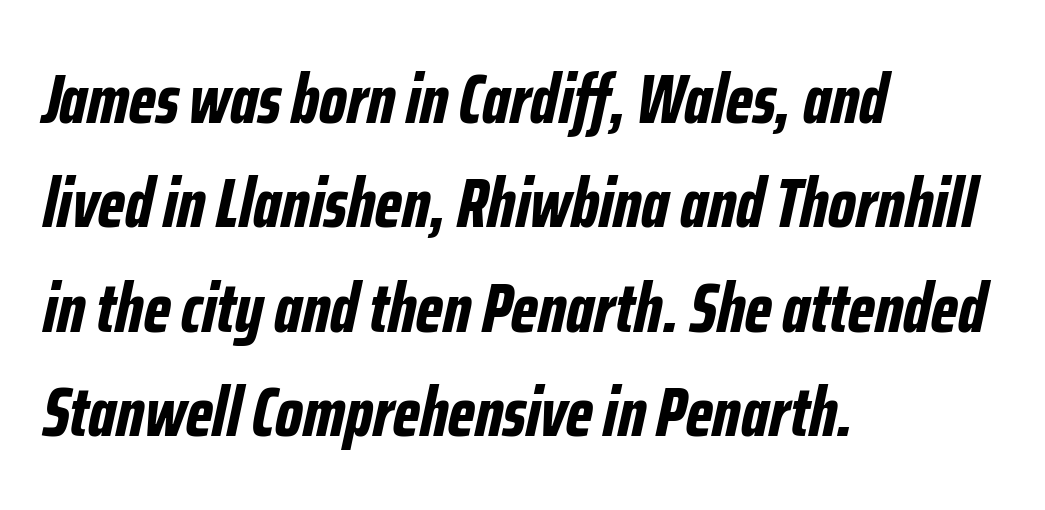
Q: Is the text bold? A: Yes.
Q: Is the text italic (slanted)? A: Yes, it leans right by about 12 degrees.
Q: Is the text underlined? A: No.
Q: How is the paragraph aligned? A: Left-aligned.
Q: Is the spacing between letters normal or unusually wide? A: Normal.
Q: Is the spacing between lines tight, normal or loose? A: Normal.
Q: Width (condensed, normal, or wide)? A: Condensed.
Q: Stroke contrast? A: Low.
Q: x-height? A: Medium.
Q: Monospaced? A: No.
